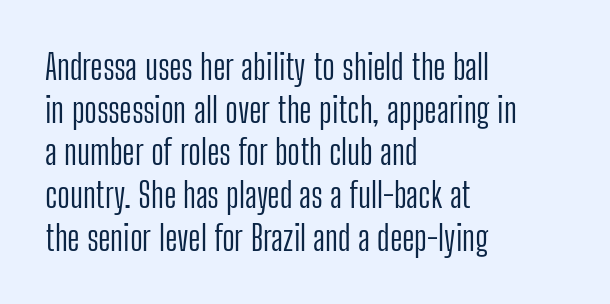
{"serif": "no", "italic": "no", "bold": "no", "weight": "light", "width": "condensed", "stroke_contrast": "low", "x_height": "medium", "monospaced": "no", "underline": "no", "align": "left", "line_spacing_ratio": 1.22, "letter_spacing": "normal", "letter_spacing_em": 0.0, "glyph_px": 35}
